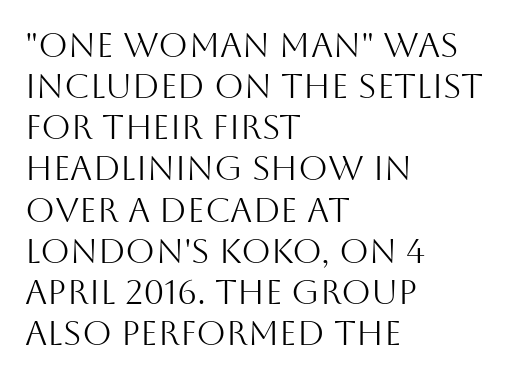
The image shows 34 px light sans-serif type, upright; set left-aligned, line spacing 1.21x, normal letter spacing, not underlined; medium stroke contrast and a large x-height.
